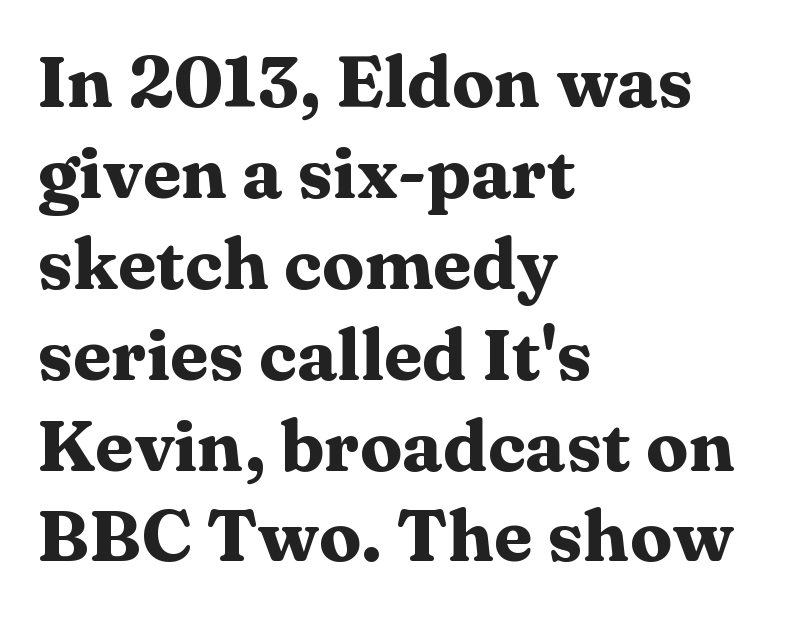
{"serif": "yes", "italic": "no", "bold": "yes", "weight": "heavy", "width": "wide", "stroke_contrast": "medium", "x_height": "medium", "monospaced": "no", "underline": "no", "align": "left", "line_spacing": "normal", "line_spacing_ratio": 1.28, "letter_spacing": "normal", "letter_spacing_em": 0.0, "glyph_px": 71}
